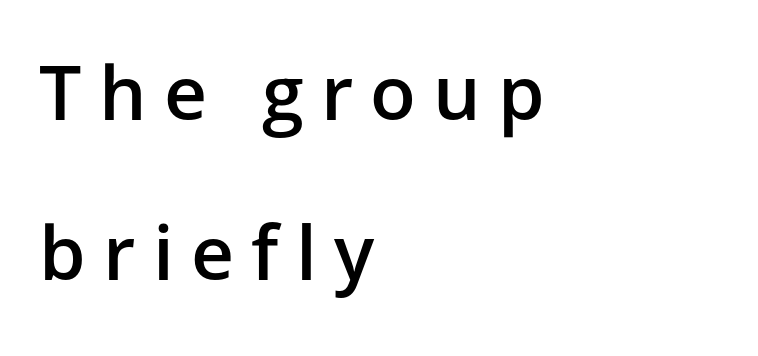
{"serif": "no", "italic": "no", "bold": "semi", "weight": "semibold", "width": "normal", "stroke_contrast": "low", "x_height": "medium", "monospaced": "no", "underline": "no", "align": "left", "line_spacing": "loose", "line_spacing_ratio": 2.13, "letter_spacing": "wide", "letter_spacing_em": 0.23, "glyph_px": 75}
